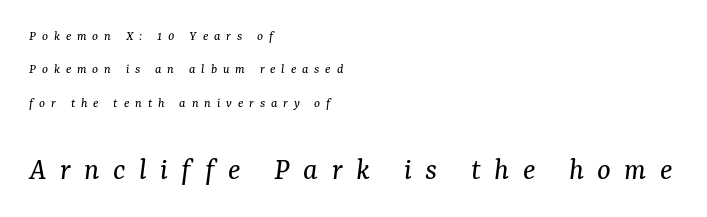
The image shows 32 px regular-weight serif type, italic (leaning right); set left-aligned, loose line spacing (2.38x), unusually wide letter spacing (+0.42 em), not underlined; the second (bottom) block is 2.29x larger; medium stroke contrast and a medium x-height.
